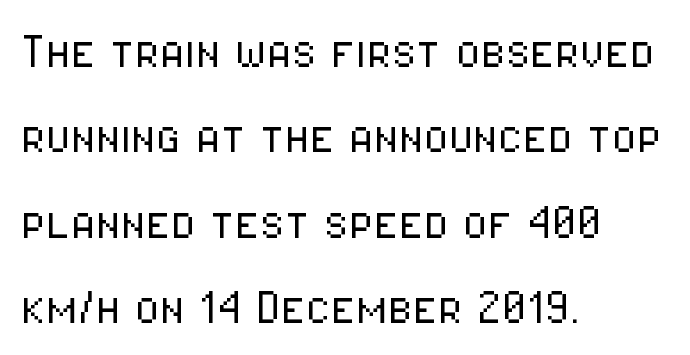
The image shows 57 px light, condensed sans-serif type, upright; set left-aligned, normal line spacing (1.5x), normal letter spacing, not underlined; low stroke contrast and a medium x-height.
